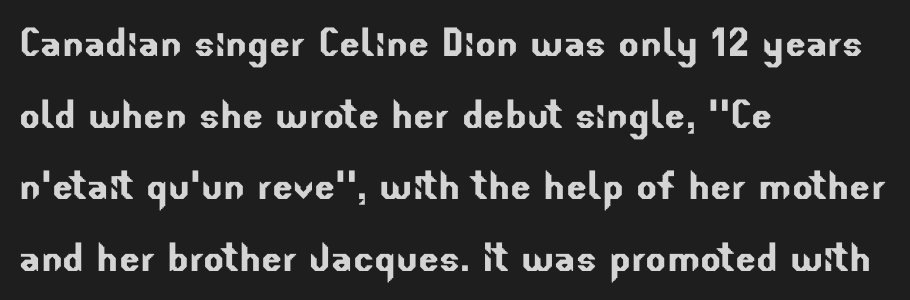
Classification — sans serif. This rendering features lettering with no underline. This sample is left-justified, so line endings fall wherever the words run out. Think of a printed novel: that variable character pitch is what you see here. The face used here is rendered with its standard letterfit. The line-height multiplier appears to be the usual default.
